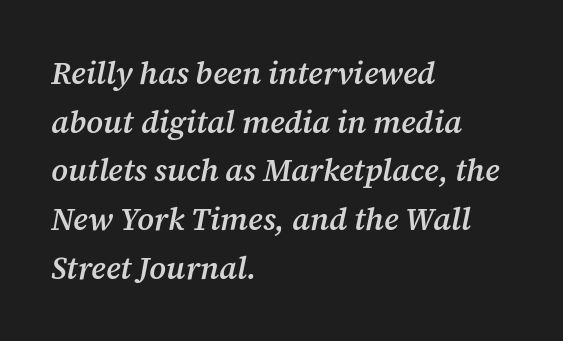
Q: Is the text bold? A: Semi-bold.
Q: Is the text italic (slanted)? A: Yes, it leans right by about 12 degrees.
Q: Is the typeface a serif or a sans-serif typeface? A: Serif.
Q: Is the text underlined? A: No.
Q: How is the paragraph aligned? A: Left-aligned.
Q: Is the spacing between letters normal or unusually wide? A: Normal.
Q: Is the spacing between lines tight, normal or loose? A: Normal.
Q: Width (condensed, normal, or wide)? A: Normal.
Q: Stroke contrast? A: Medium.
Q: x-height? A: Medium.
Q: Monospaced? A: No.
